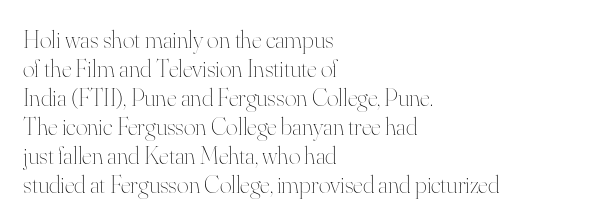
The image shows 25 px text type, upright; set left-aligned, line spacing 1.16x, normal letter spacing, not underlined.
